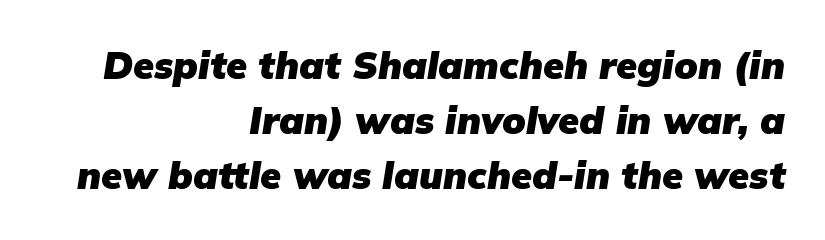
The image shows 38 px heavy type, italic (leaning right); set right-aligned, normal line spacing (1.45x), normal letter spacing, not underlined; low stroke contrast and a medium x-height.
